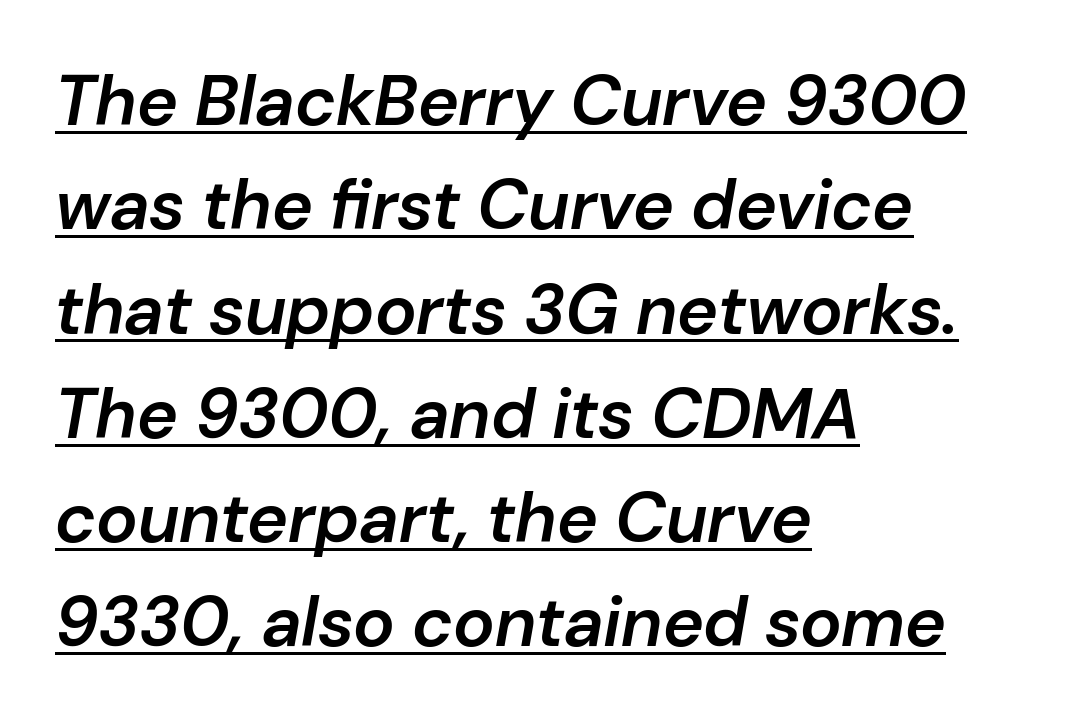
Q: Is the text bold? A: Semi-bold.
Q: Is the text italic (slanted)? A: Yes, it leans right by about 10 degrees.
Q: Is the text underlined? A: Yes.
Q: How is the paragraph aligned? A: Left-aligned.
Q: Is the spacing between letters normal or unusually wide? A: Normal.
Q: Is the spacing between lines tight, normal or loose? A: Normal.
Q: Width (condensed, normal, or wide)? A: Normal.
Q: Stroke contrast? A: Low.
Q: x-height? A: Medium.
Q: Monospaced? A: No.
